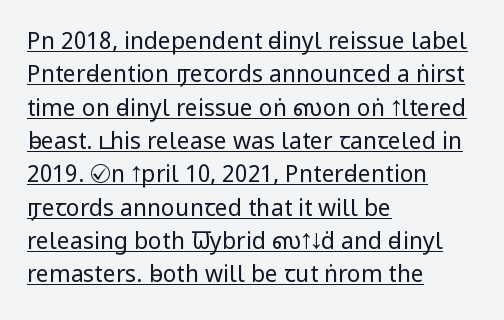
The vertical gap from one line to the next is medium. The characters are drawn with everyday or finer stroke widths. The specimen includes a rule beneath the text block's lines. The gaps between neighbouring characters are ordinary and unremarkable. These lines stack with their left ends in a neat column. This is roman type, the default non-slanted kind.
